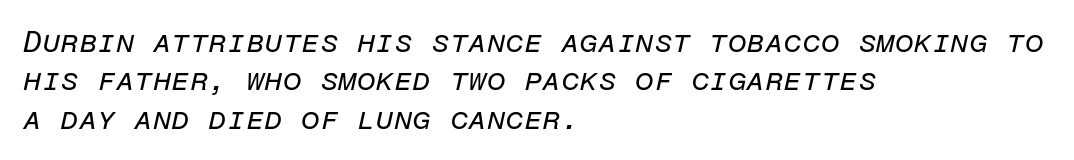
The image shows 30 px regular-weight type, italic (leaning right), monospaced; set left-aligned, normal line spacing (1.28x), normal letter spacing, not underlined; low stroke contrast and a medium x-height.
